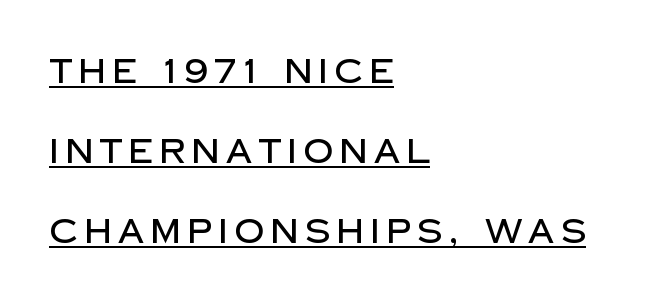
Q: Is the text italic (slanted)? A: No, it is upright.
Q: Is the typeface a serif or a sans-serif typeface? A: Sans-serif.
Q: Is the text underlined? A: Yes.
Q: How is the paragraph aligned? A: Left-aligned.
Q: Is the spacing between lines tight, normal or loose? A: Loose.
Q: Width (condensed, normal, or wide)? A: Normal.
Q: Stroke contrast? A: Low.
Q: x-height? A: Large.
Q: Monospaced? A: No.
